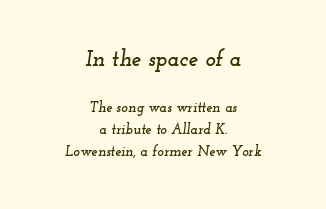
{"italic": "yes", "lean": "right", "slant_degrees": 12, "underline": "no", "align": "center", "line_spacing": "normal", "line_spacing_ratio": 1.56, "letter_spacing": "normal", "letter_spacing_em": 0.0, "larger_block": "first", "size_ratio": 1.57, "glyph_px": 22}
